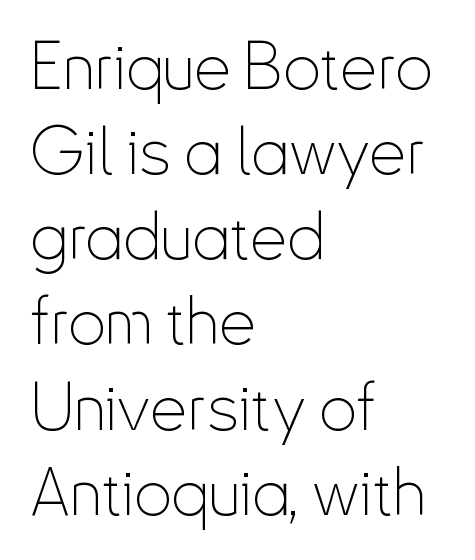
The image shows 66 px thin, condensed sans-serif type, upright; set left-aligned, normal line spacing (1.29x), normal letter spacing, not underlined; low stroke contrast and a small x-height.
